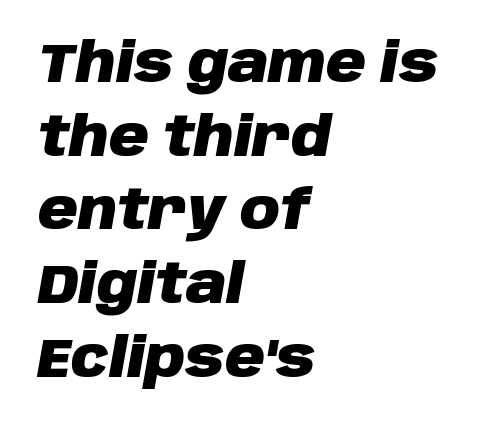
{"italic": "yes", "lean": "right", "slant_degrees": 10, "bold": "yes", "weight": "heavy", "width": "normal", "stroke_contrast": "low", "x_height": "large", "monospaced": "no", "underline": "no", "align": "left", "line_spacing": "normal", "line_spacing_ratio": 1.34, "letter_spacing": "normal", "letter_spacing_em": 0.0, "glyph_px": 55}
